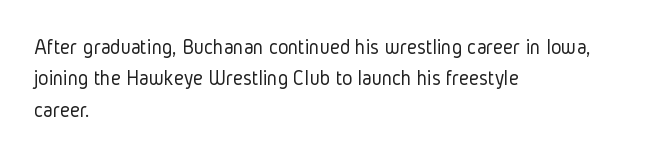
Q: Is the text bold? A: No.
Q: Is the text italic (slanted)? A: No, it is upright.
Q: Is the text underlined? A: No.
Q: How is the paragraph aligned? A: Left-aligned.
Q: Is the spacing between letters normal or unusually wide? A: Normal.
Q: Is the spacing between lines tight, normal or loose? A: Normal.
